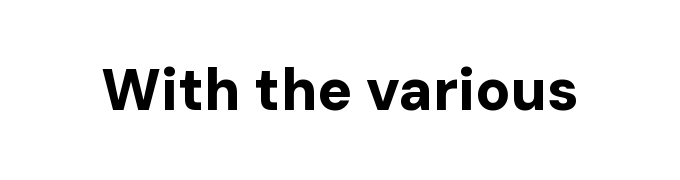
{"serif": "no", "italic": "no", "bold": "yes", "weight": "bold", "width": "normal", "stroke_contrast": "low", "x_height": "medium", "monospaced": "no", "underline": "no", "letter_spacing": "normal", "letter_spacing_em": 0.0, "glyph_px": 58}
